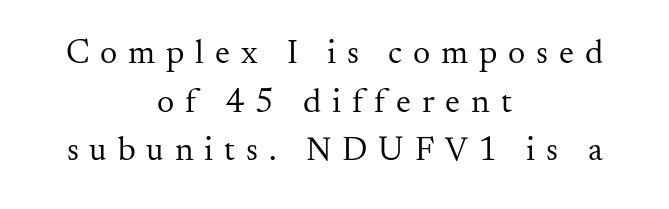
Is this a sans? No — the strokes have serifs. The weight would be labelled regular, book, light, or lighter still. A typesetter would call this proportional, since set widths differ per character. A roman cut, with each character standing at attention.
